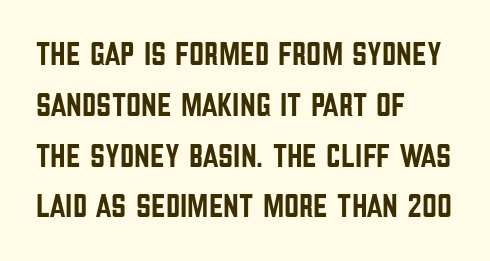
{"serif": "no", "italic": "no", "width": "condensed", "stroke_contrast": "low", "x_height": "large", "monospaced": "no", "underline": "no", "align": "left", "line_spacing": "normal", "line_spacing_ratio": 1.54, "letter_spacing": "normal", "letter_spacing_em": 0.0, "glyph_px": 33}
